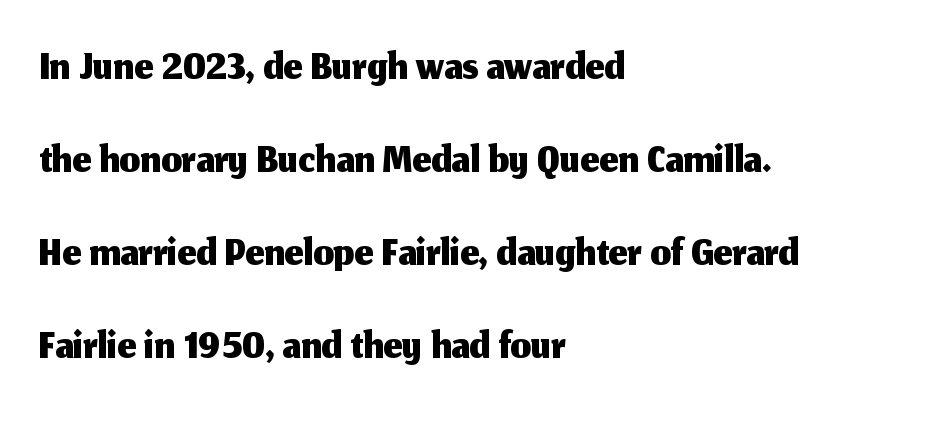
Character widths vary here, with narrow letters taking less room than wide ones. Honestly, the row spacing looks completely unremarkable. The zone under the glyphs is completely vacant. These lines were composed using upright roman letters.
